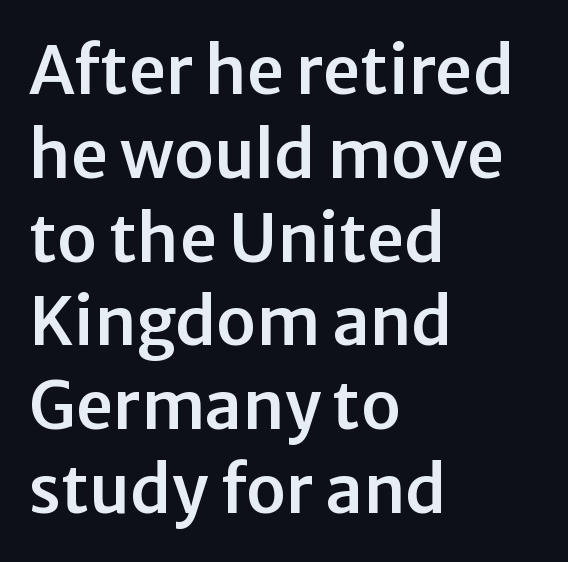
Note the varied advance widths — an 'i' is clearly narrower than an 'm'. Descenders hang freely into open space. The compositor pushed each line to the left boundary. Rows of type keep a routine distance in the vertical direction.
